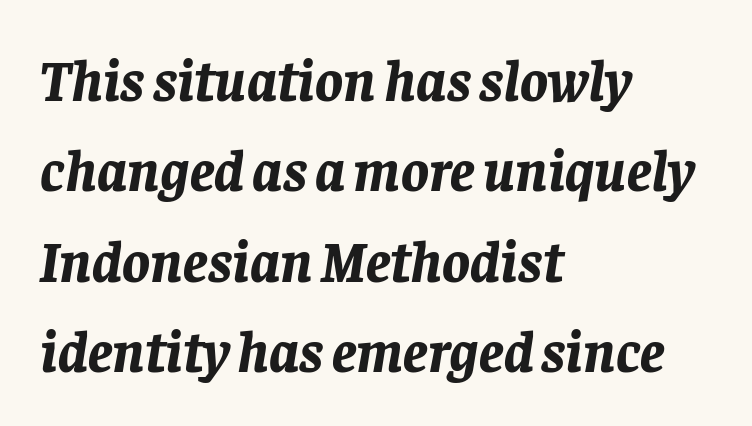
{"italic": "yes", "lean": "right", "slant_degrees": 8, "bold": "yes", "weight": "bold", "width": "normal", "stroke_contrast": "low", "x_height": "large", "monospaced": "no", "underline": "no", "align": "left", "line_spacing": "normal", "line_spacing_ratio": 1.56, "letter_spacing": "normal", "letter_spacing_em": 0.0, "glyph_px": 58}
